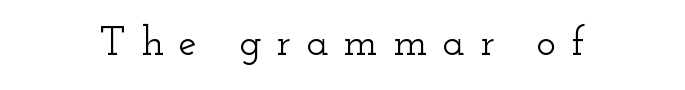
Q: Is the text italic (slanted)? A: No, it is upright.
Q: Is the typeface a serif or a sans-serif typeface? A: Serif.
Q: Is the text underlined? A: No.
Q: Is the spacing between letters normal or unusually wide? A: Unusually wide.
Q: Width (condensed, normal, or wide)? A: Wide.
Q: Stroke contrast? A: Low.
Q: x-height? A: Small.
Q: Monospaced? A: No.
